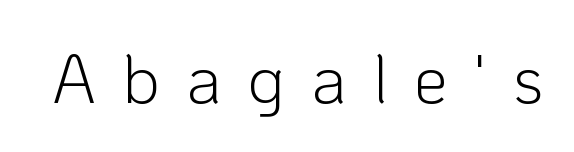
The font is comparable to plain body text, perhaps lighter. A typesetter would call this proportional, since set widths differ per character. Words float on clear page, feet unadorned. Short note: letters widely spaced.
